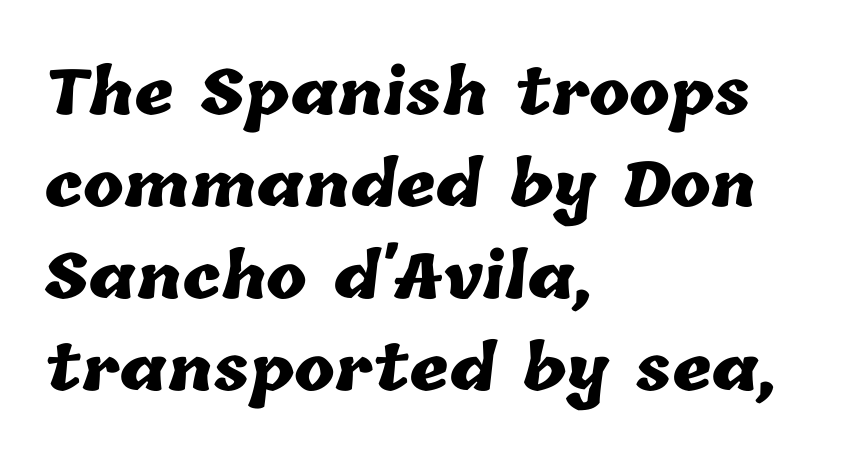
Summary of weight: heavy, a full bold. The rendering uses natural spacing where letterforms have individual widths. This sample keeps an unexceptional amount of space between lines. The glyphs are unaccompanied by any horizontal stroke below them. Leftover space on each line is placed entirely after the last word. Tracking here is standard; glyphs follow each other at the usual distance.
